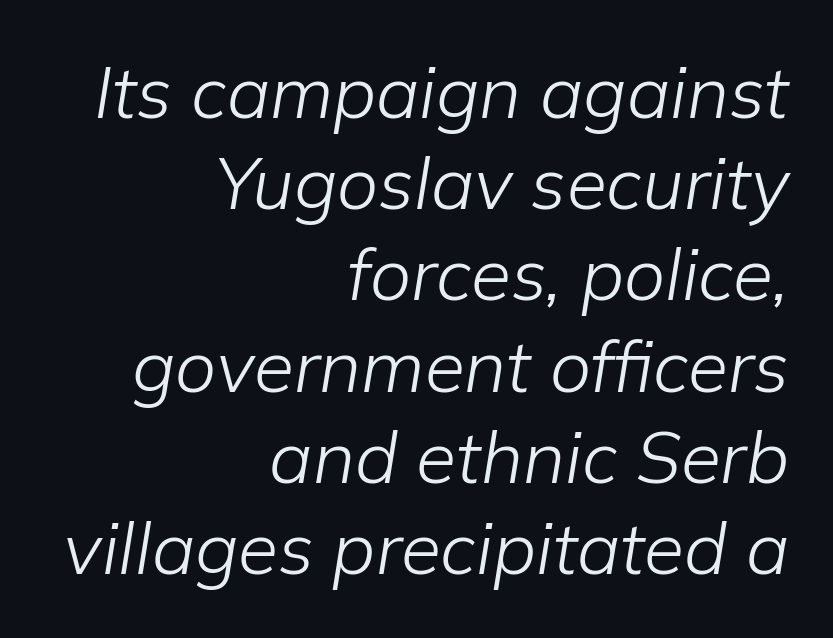
{"italic": "yes", "lean": "right", "slant_degrees": 9, "bold": "no", "weight": "light", "width": "normal", "stroke_contrast": "low", "x_height": "medium", "monospaced": "no", "underline": "no", "align": "right", "line_spacing": "normal", "line_spacing_ratio": 1.25, "letter_spacing": "normal", "letter_spacing_em": 0.0, "glyph_px": 73}
